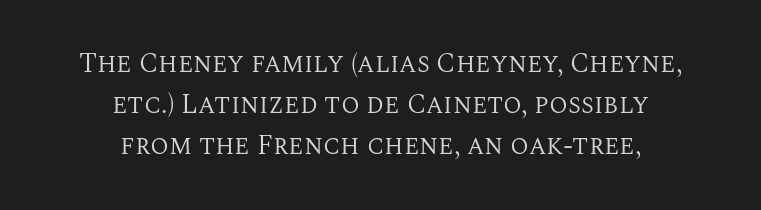
The image shows 27 px text type, upright; set centered, normal line spacing (1.51x), normal letter spacing, not underlined.
